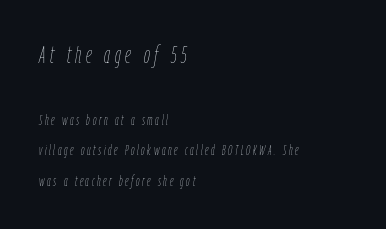
All the whitespace from short lines collects on the right. Underlining? Definitely not there. Line spacing here is loose. Quick note: italic. You get the large type first, then a drop to smaller type.
